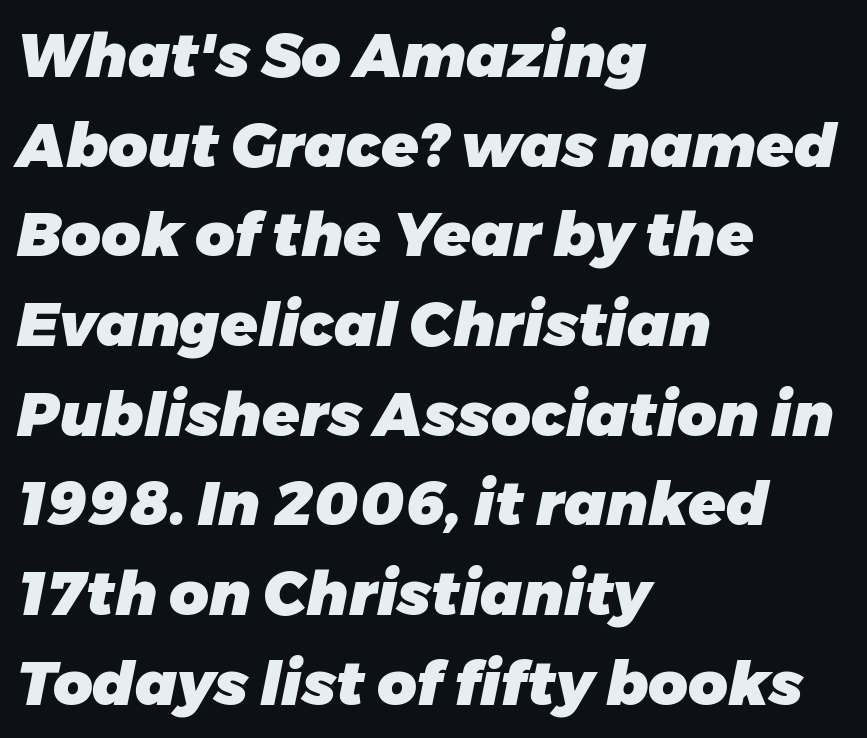
The space directly below the letters is spotless. The font is running at its bold setting. Note the varied advance widths — an 'i' is clearly narrower than an 'm'. Rows of type keep a routine distance in the vertical direction. The rendering anchors every line to the left-hand side. This rendering leaves character spacing at its baseline value.
